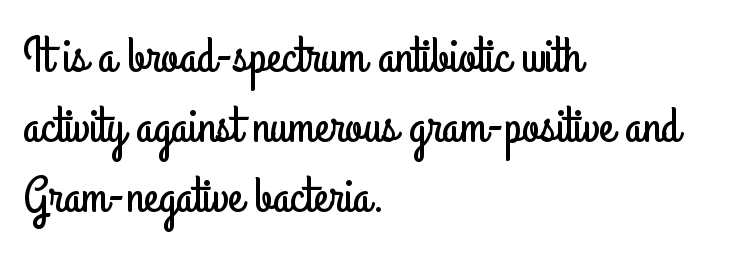
Does extra space separate the letters? No, they use regular spacing. No feet cap the strokes, marking this as sans-serif type. Does the leading feel generous? No, just average.
